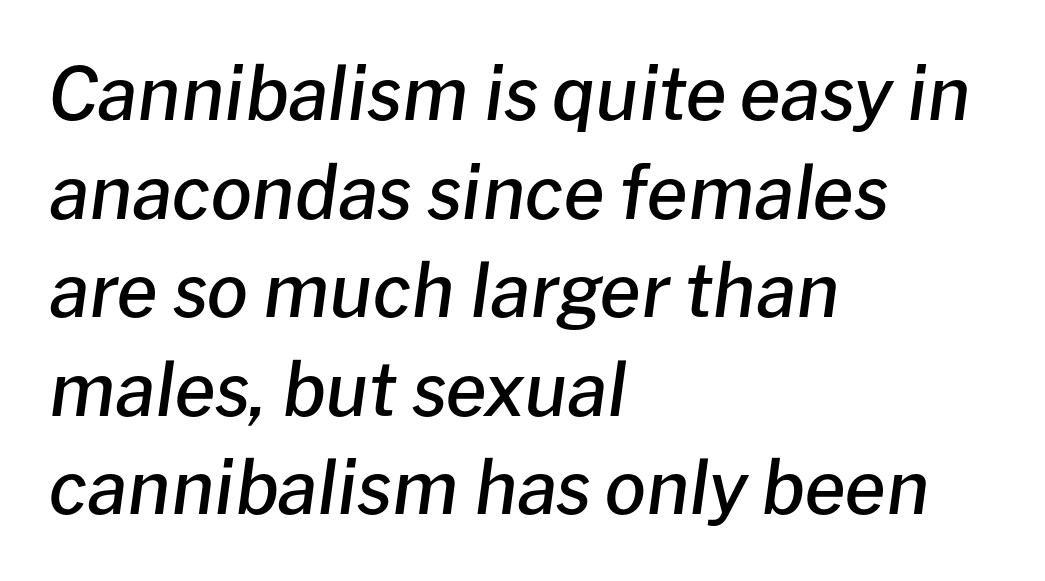
Q: Is the text bold? A: Semi-bold.
Q: Is the text italic (slanted)? A: Yes, it leans right by about 8 degrees.
Q: Is the text underlined? A: No.
Q: How is the paragraph aligned? A: Left-aligned.
Q: Is the spacing between letters normal or unusually wide? A: Normal.
Q: Is the spacing between lines tight, normal or loose? A: Normal.
Q: Width (condensed, normal, or wide)? A: Normal.
Q: Stroke contrast? A: Low.
Q: x-height? A: Medium.
Q: Monospaced? A: No.
